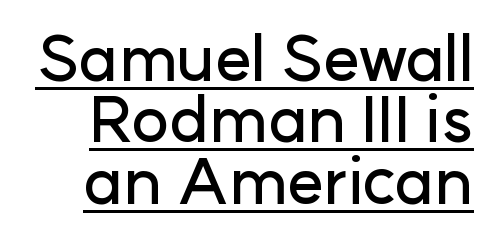
The image shows 64 px sans-serif type, upright; set tight line spacing (0.96x), normal letter spacing, underlined; low stroke contrast and a medium x-height.
